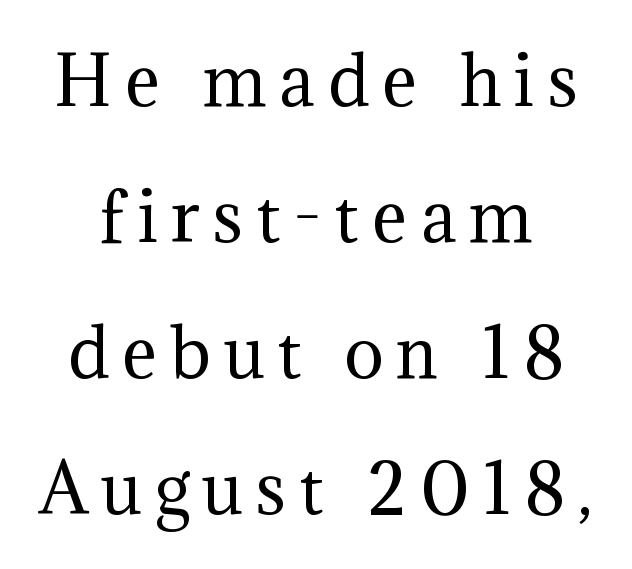
{"serif": "yes", "italic": "no", "bold": "no", "weight": "regular", "width": "normal", "stroke_contrast": "medium", "x_height": "medium", "monospaced": "no", "underline": "no", "line_spacing": "loose", "line_spacing_ratio": 2.06, "letter_spacing": "wide", "letter_spacing_em": 0.2, "glyph_px": 66}
